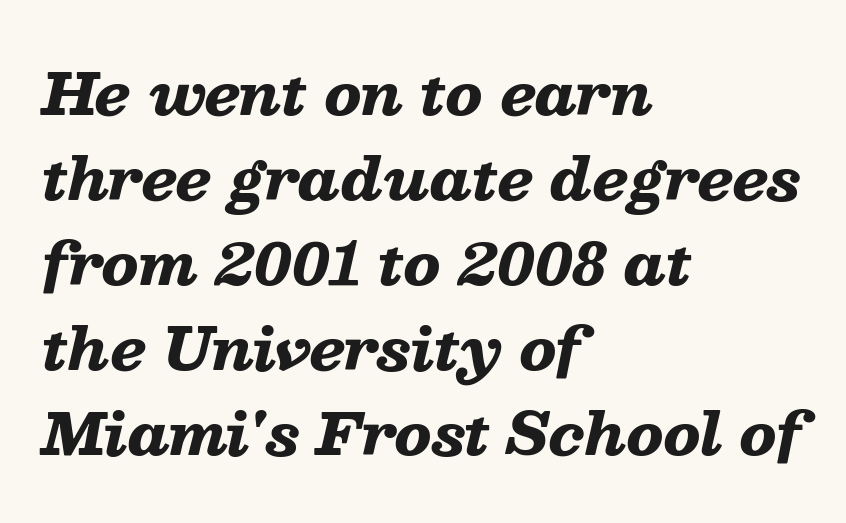
Q: Is the text bold? A: Yes.
Q: Is the text italic (slanted)? A: Yes, it leans right by about 13 degrees.
Q: Is the text underlined? A: No.
Q: How is the paragraph aligned? A: Left-aligned.
Q: Is the spacing between letters normal or unusually wide? A: Normal.
Q: Is the spacing between lines tight, normal or loose? A: Normal.
Q: Width (condensed, normal, or wide)? A: Wide.
Q: Stroke contrast? A: Low.
Q: x-height? A: Medium.
Q: Monospaced? A: No.
